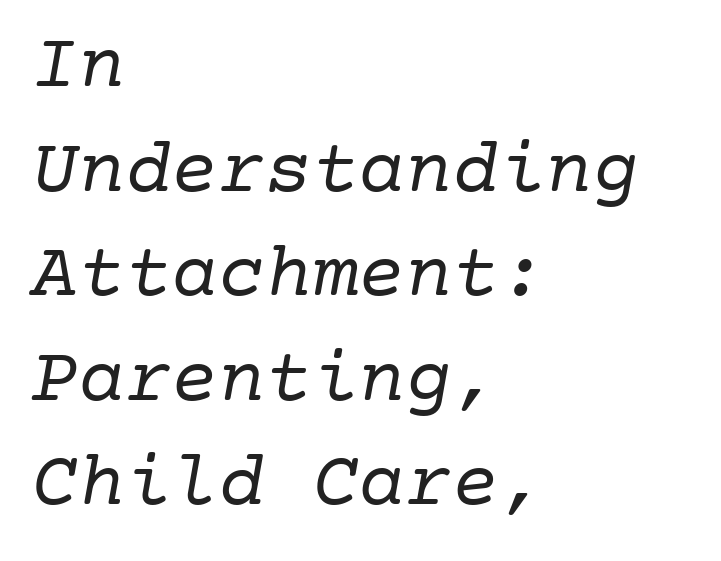
{"serif": "yes", "bold": "no", "weight": "regular", "width": "normal", "stroke_contrast": "low", "x_height": "medium", "monospaced": "yes", "underline": "no", "align": "left", "line_spacing": "normal", "line_spacing_ratio": 1.34, "letter_spacing": "normal", "letter_spacing_em": 0.0, "glyph_px": 78}
